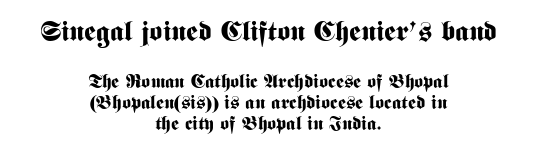
Descender tails drop into unmarked territory. The lines in this sample share a center point and differ in where they start and stop. The passage shown has conventional tracking throughout. Ordinary non-slanted type is in use. Does the bottom block carry the larger type? No, the top block does. The vertical gap from one line to the next is small.
